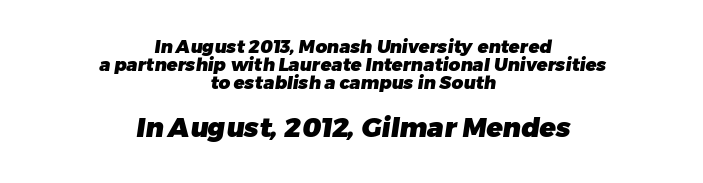
The glyphs have the mass of a bold cut. The paragraph shown floats in the horizontal middle. This layout puts the modest block above and the oversized block below. Vertical spacing — tight. Plain, unruled lines of type.
